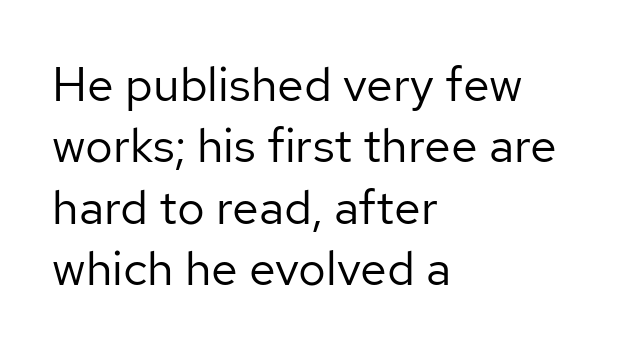
Q: Is the text bold? A: No.
Q: Is the text italic (slanted)? A: No, it is upright.
Q: Is the typeface a serif or a sans-serif typeface? A: Sans-serif.
Q: Is the text underlined? A: No.
Q: How is the paragraph aligned? A: Left-aligned.
Q: Is the spacing between letters normal or unusually wide? A: Normal.
Q: Is the spacing between lines tight, normal or loose? A: Normal.
Q: Width (condensed, normal, or wide)? A: Normal.
Q: Stroke contrast? A: Low.
Q: x-height? A: Medium.
Q: Monospaced? A: No.
